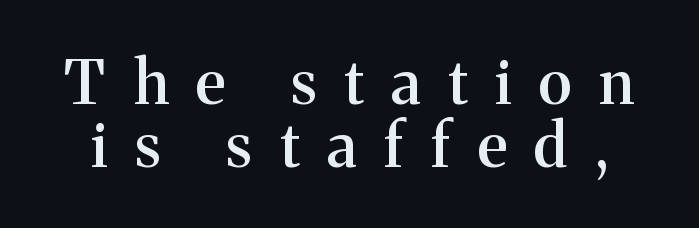
Q: Is the text bold? A: Semi-bold.
Q: Is the text italic (slanted)? A: No, it is upright.
Q: Is the typeface a serif or a sans-serif typeface? A: Serif.
Q: Is the text underlined? A: No.
Q: Is the spacing between letters normal or unusually wide? A: Unusually wide.
Q: Is the spacing between lines tight, normal or loose? A: Tight.
Q: Width (condensed, normal, or wide)? A: Normal.
Q: Stroke contrast? A: Medium.
Q: x-height? A: Medium.
Q: Monospaced? A: No.
